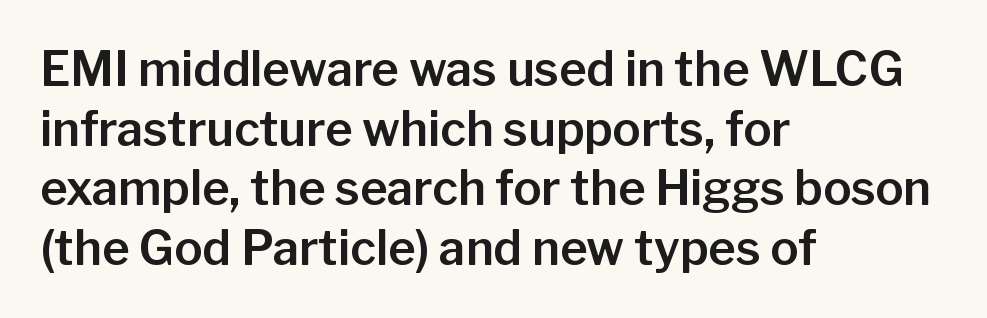
The image shows 47 px sans-serif type, upright; set left-aligned, normal line spacing (1.27x), normal letter spacing, not underlined; low stroke contrast and a medium x-height.
